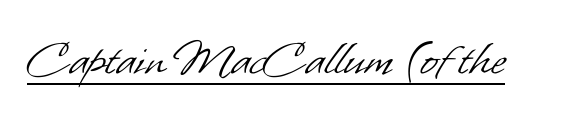
{"serif": "no", "bold": "no", "weight": "light", "width": "normal", "stroke_contrast": "low", "x_height": "small", "monospaced": "no", "underline": "yes", "letter_spacing": "normal", "letter_spacing_em": 0.0, "glyph_px": 52}
